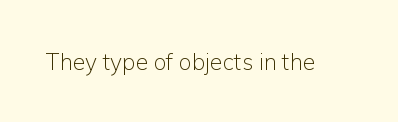
{"italic": "no", "bold": "no", "underline": "no", "letter_spacing": "normal", "letter_spacing_em": 0.0, "glyph_px": 23}
